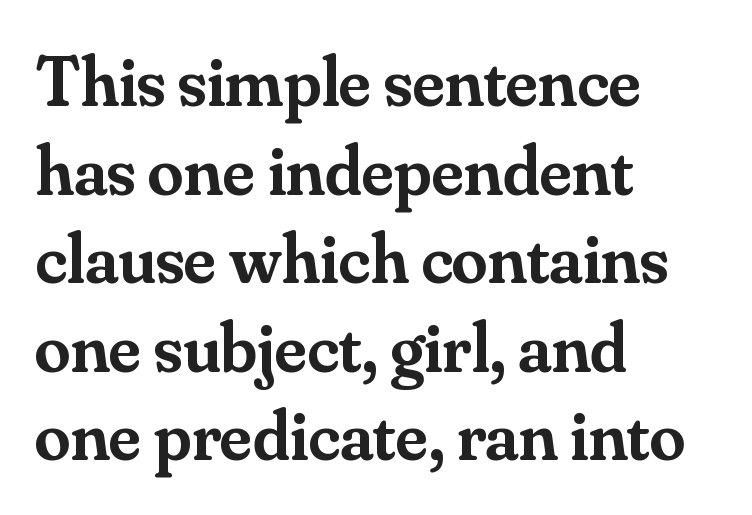
{"serif": "yes", "italic": "no", "bold": "semi", "weight": "semibold", "width": "normal", "stroke_contrast": "medium", "x_height": "small", "monospaced": "no", "underline": "no", "align": "left", "line_spacing_ratio": 1.23, "letter_spacing": "normal", "letter_spacing_em": 0.0, "glyph_px": 72}
